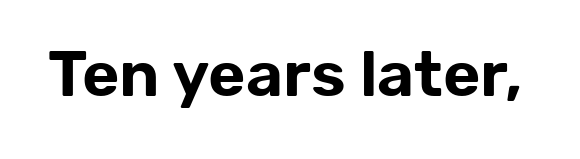
{"serif": "no", "italic": "no", "width": "normal", "stroke_contrast": "low", "x_height": "medium", "monospaced": "no", "underline": "no", "letter_spacing": "normal", "letter_spacing_em": 0.0, "glyph_px": 64}
